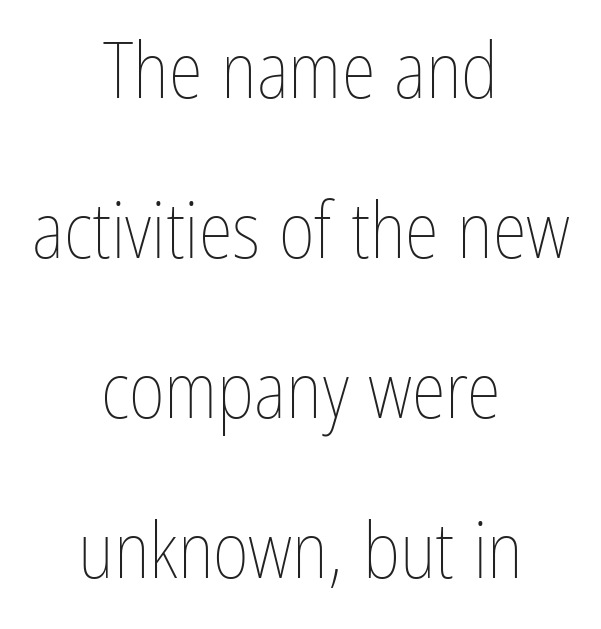
{"italic": "no", "bold": "no", "weight": "thin", "width": "condensed", "stroke_contrast": "low", "x_height": "medium", "monospaced": "no", "underline": "no", "align": "center", "line_spacing": "loose", "line_spacing_ratio": 2.05, "letter_spacing": "normal", "letter_spacing_em": 0.0, "glyph_px": 78}
